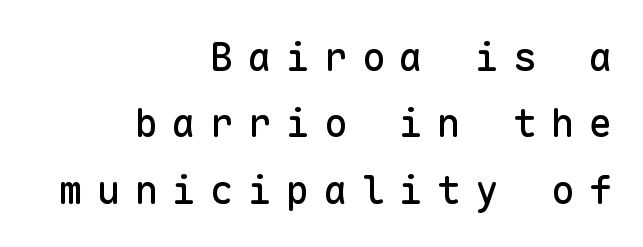
The image shows 39 px sans-serif type, upright, monospaced; set right-aligned, normal line spacing (1.7x), unusually wide letter spacing (+0.37 em), not underlined; low stroke contrast and a medium x-height.
